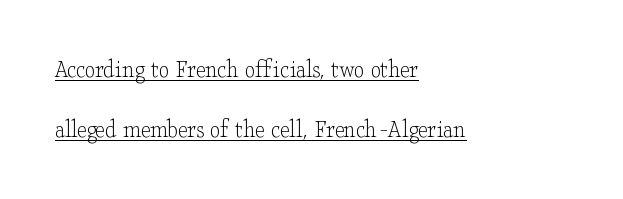
{"italic": "no", "bold": "no", "underline": "yes", "align": "left", "line_spacing": "loose", "line_spacing_ratio": 2.3, "letter_spacing": "normal", "letter_spacing_em": 0.0, "glyph_px": 26}
